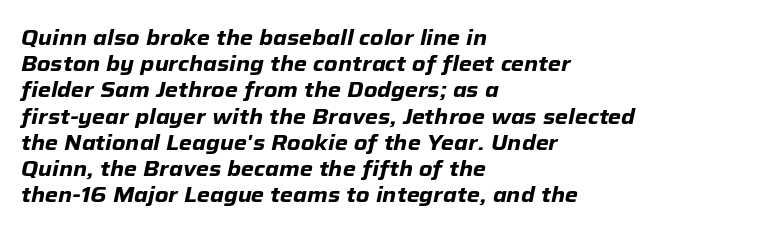
The axis of the letterforms is tilted away from vertical. The space between consecutive lines is moderate. The rendering uses a bold face; every stroke is thick and dark. The face used here is rendered with its standard letterfit.
